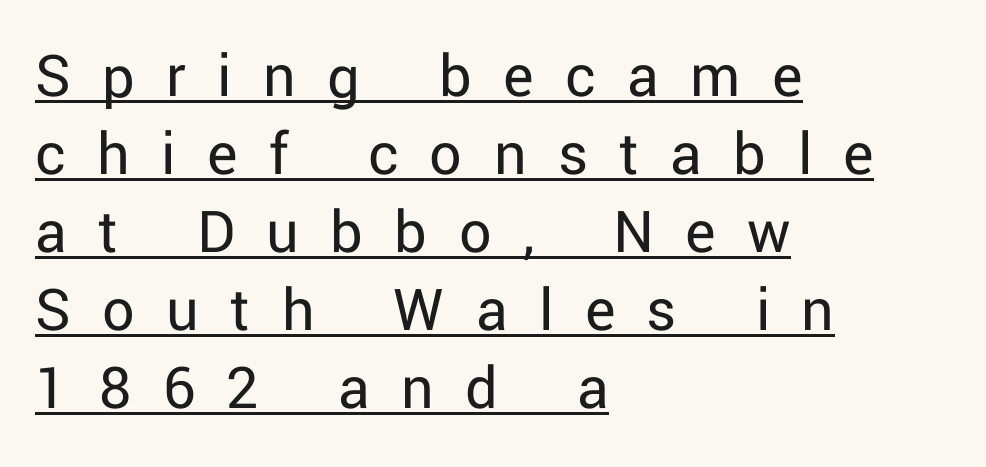
{"serif": "no", "italic": "no", "bold": "no", "weight": "regular", "width": "normal", "stroke_contrast": "low", "x_height": "medium", "monospaced": "no", "underline": "yes", "align": "left", "line_spacing_ratio": 1.22, "letter_spacing": "wide", "letter_spacing_em": 0.49, "glyph_px": 64}
